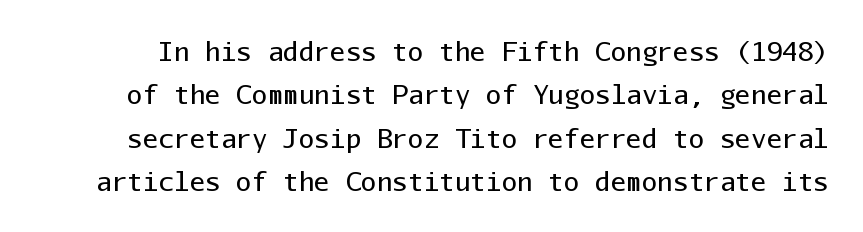
The image shows 26 px text type, upright; set normal line spacing (1.67x), normal letter spacing, not underlined.
